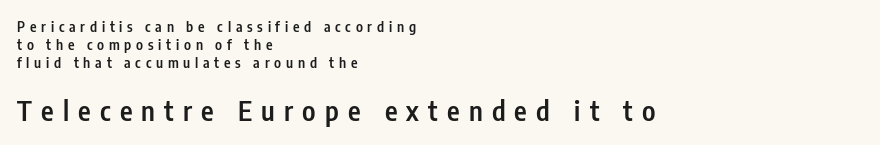
Look at the stroke-to-counter ratio: somewhat heavy, a semibold. Caption: upper text group reduced, lower text group enlarged. The space directly below the letters is spotless. The text block is weighted toward the left margin, trailing off unevenly rightward. A typesetter would mark this as roman, not italic. This sample keeps an unexceptional amount of space between lines.
